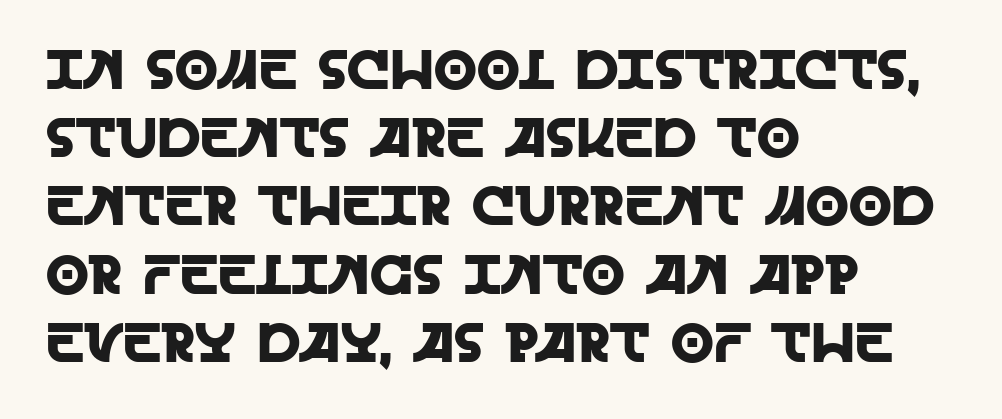
{"serif": "no", "italic": "no", "width": "normal", "x_height": "large", "monospaced": "no", "underline": "no", "align": "left", "line_spacing_ratio": 1.24, "letter_spacing": "normal", "letter_spacing_em": 0.0, "glyph_px": 55}
